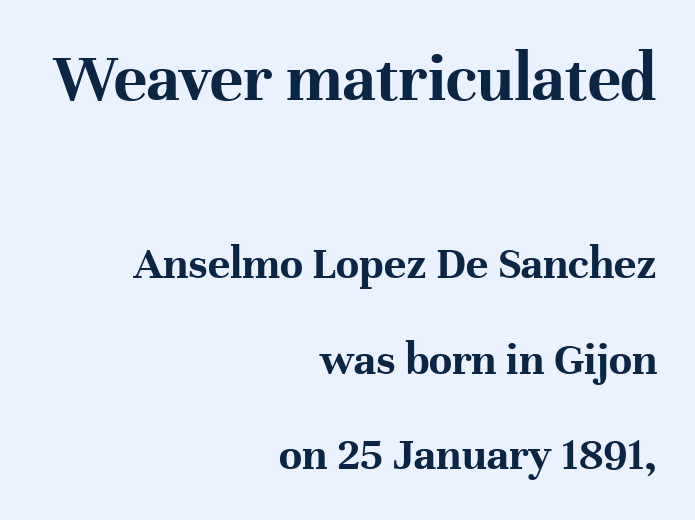
{"serif": "yes", "italic": "no", "bold": "yes", "weight": "bold", "width": "normal", "stroke_contrast": "high", "x_height": "medium", "monospaced": "no", "underline": "no", "align": "right", "line_spacing": "loose", "line_spacing_ratio": 2.03, "letter_spacing": "normal", "letter_spacing_em": 0.0, "larger_block": "first", "size_ratio": 1.49, "glyph_px": 70}
